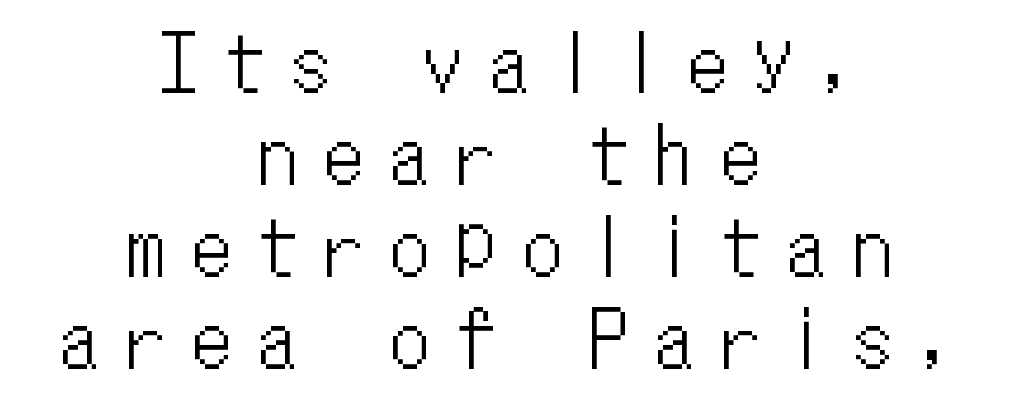
The image shows 76 px condensed type, upright, monospaced; set centered, line spacing 1.21x, unusually wide letter spacing (+0.37 em), not underlined; low stroke contrast and a medium x-height.
